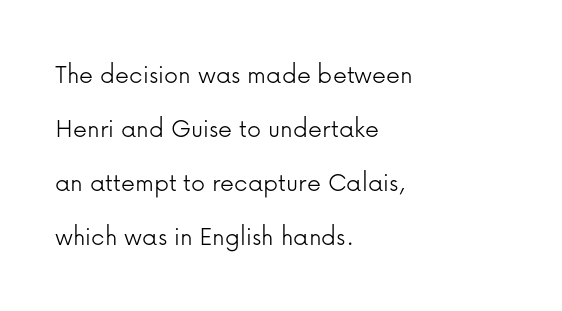
The image shows 28 px light sans-serif type, upright; set left-aligned, loose line spacing (1.93x), normal letter spacing, not underlined; low stroke contrast and a medium x-height.
